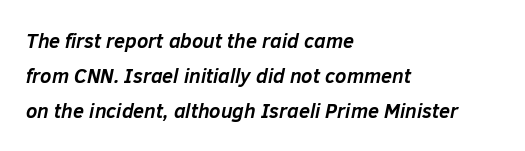
The image shows 20 px bold type, italic (leaning right); set left-aligned, line spacing 1.76x, normal letter spacing, not underlined.
